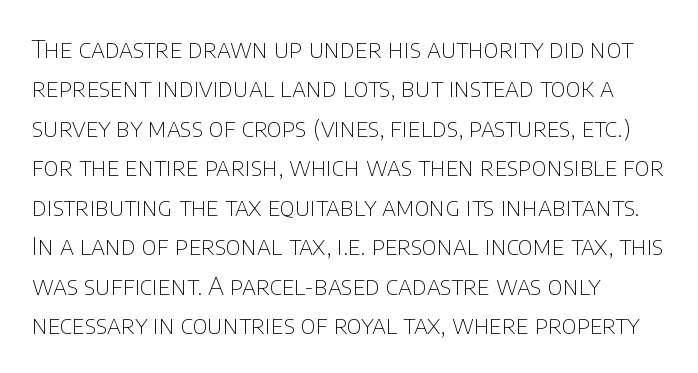
Q: Is the text bold? A: No.
Q: Is the text italic (slanted)? A: No, it is upright.
Q: Is the text underlined? A: No.
Q: How is the paragraph aligned? A: Left-aligned.
Q: Is the spacing between letters normal or unusually wide? A: Normal.
Q: Is the spacing between lines tight, normal or loose? A: Normal.
